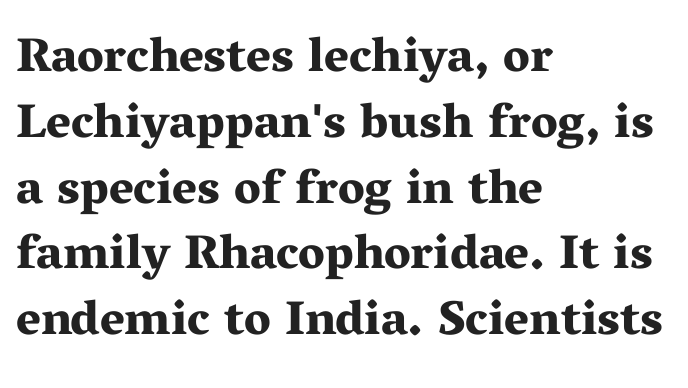
The designer left line spacing at the default. Check where the strokes stop: tiny serifs finish them off. The rendering uses a bold face; every stroke is thick and dark. Check the space under the baseline: it is left empty.
